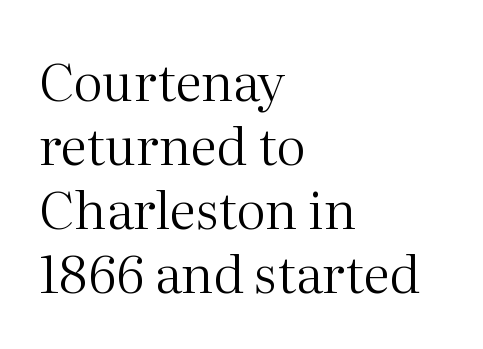
The image shows 52 px regular-weight serif type, upright; set left-aligned, line spacing 1.23x, normal letter spacing, not underlined; medium stroke contrast and a medium x-height.
